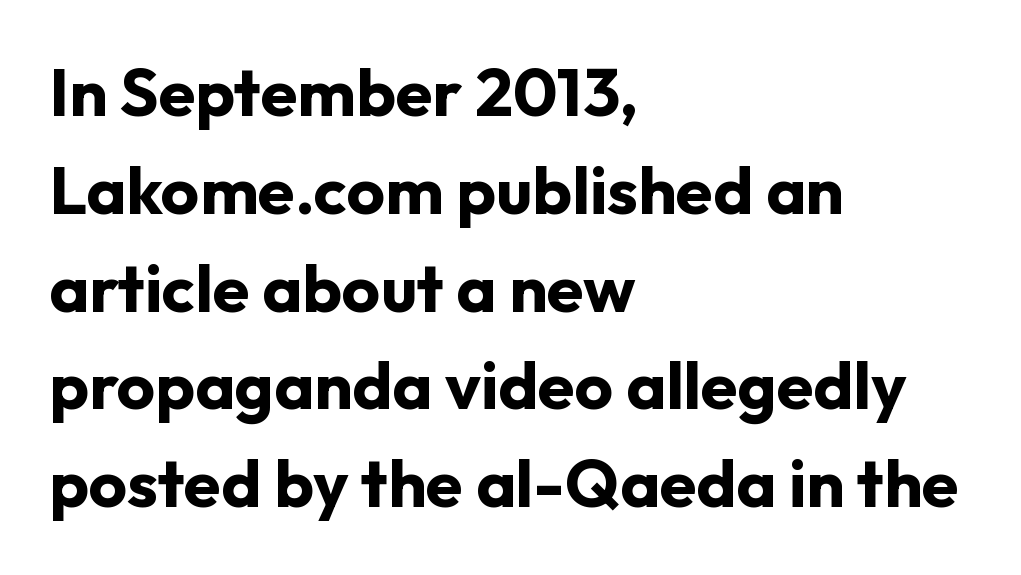
Q: Is the text bold? A: Yes.
Q: Is the text italic (slanted)? A: No, it is upright.
Q: Is the typeface a serif or a sans-serif typeface? A: Sans-serif.
Q: Is the text underlined? A: No.
Q: How is the paragraph aligned? A: Left-aligned.
Q: Is the spacing between letters normal or unusually wide? A: Normal.
Q: Is the spacing between lines tight, normal or loose? A: Normal.
Q: Width (condensed, normal, or wide)? A: Normal.
Q: Stroke contrast? A: Low.
Q: x-height? A: Medium.
Q: Monospaced? A: No.
